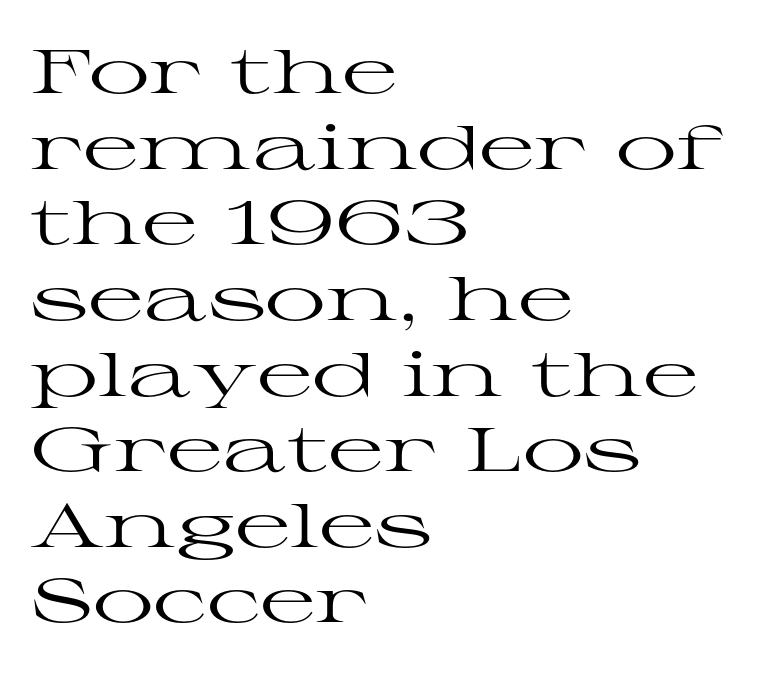
Left-aligned paragraph, ragged on the right. Unmarked baselines from the first word to the last. Spacing verdict: proportional, widths tailored to each character. The lettering holds an erect, upright posture throughout.
